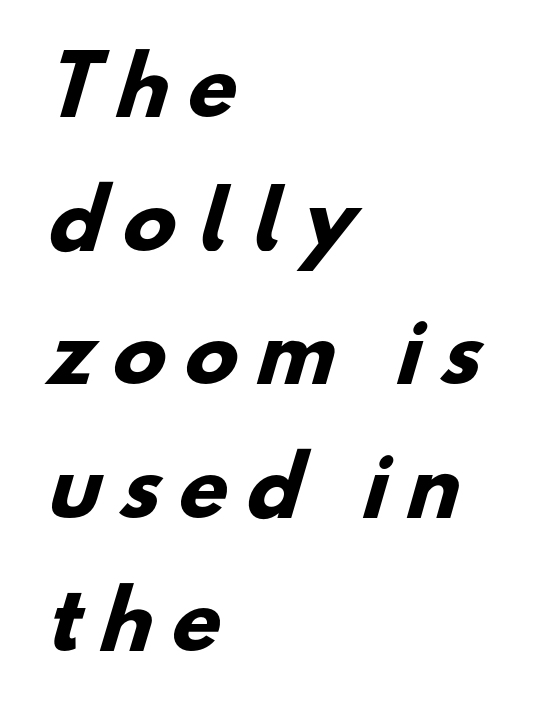
Q: Is the text bold? A: Yes.
Q: Is the typeface a serif or a sans-serif typeface? A: Sans-serif.
Q: Is the text underlined? A: No.
Q: How is the paragraph aligned? A: Left-aligned.
Q: Is the spacing between letters normal or unusually wide? A: Unusually wide.
Q: Is the spacing between lines tight, normal or loose? A: Normal.
Q: Width (condensed, normal, or wide)? A: Normal.
Q: Stroke contrast? A: Low.
Q: x-height? A: Small.
Q: Monospaced? A: No.
